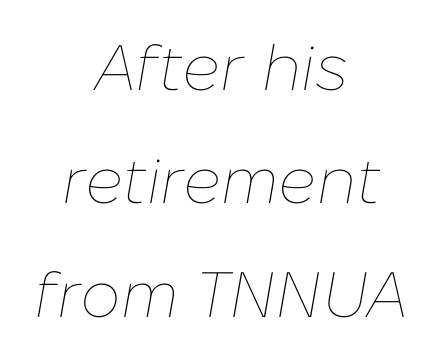
Where is the straight margin? There isn't one; the lines are centered. These lines were composed using italics. Words float on clear page, feet unadorned. Think of a printed novel: that variable character pitch is what you see here.
